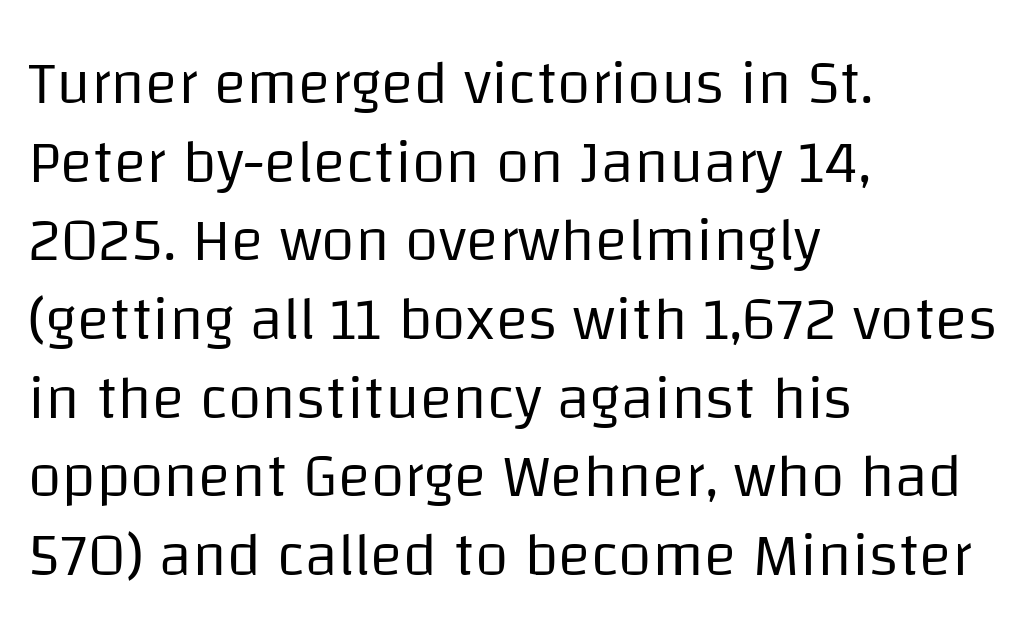
Q: Is the text bold? A: No.
Q: Is the text italic (slanted)? A: No, it is upright.
Q: Is the typeface a serif or a sans-serif typeface? A: Sans-serif.
Q: Is the text underlined? A: No.
Q: How is the paragraph aligned? A: Left-aligned.
Q: Is the spacing between letters normal or unusually wide? A: Normal.
Q: Is the spacing between lines tight, normal or loose? A: Normal.
Q: Width (condensed, normal, or wide)? A: Normal.
Q: Stroke contrast? A: Low.
Q: x-height? A: Large.
Q: Monospaced? A: No.
